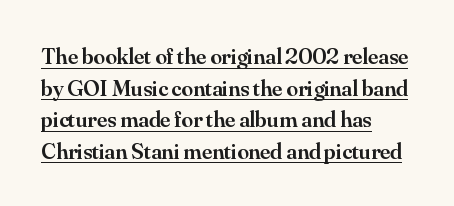
The image shows 23 px text type, upright; set left-aligned, normal line spacing (1.37x), normal letter spacing, underlined.
